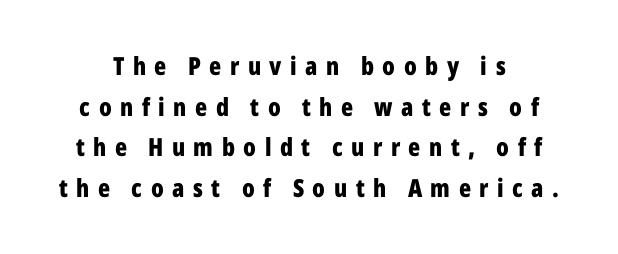
The image shows 25 px bold type, upright; set normal line spacing (1.63x), unusually wide letter spacing (+0.34 em), not underlined.
